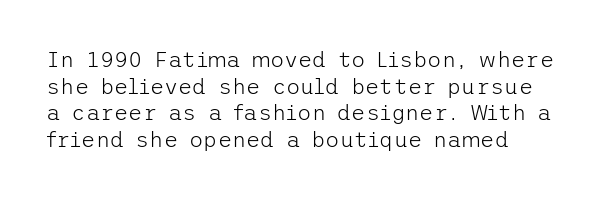
{"italic": "no", "bold": "no", "underline": "no", "line_spacing_ratio": 1.21, "letter_spacing": "normal", "letter_spacing_em": 0.0, "glyph_px": 22}
